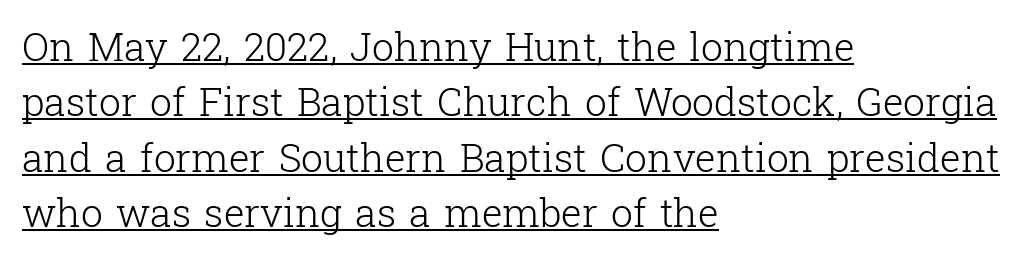
Q: Is the text bold? A: No.
Q: Is the text italic (slanted)? A: No, it is upright.
Q: Is the typeface a serif or a sans-serif typeface? A: Serif.
Q: Is the text underlined? A: Yes.
Q: How is the paragraph aligned? A: Left-aligned.
Q: Is the spacing between letters normal or unusually wide? A: Normal.
Q: Is the spacing between lines tight, normal or loose? A: Normal.
Q: Width (condensed, normal, or wide)? A: Normal.
Q: Stroke contrast? A: Low.
Q: x-height? A: Medium.
Q: Monospaced? A: No.
